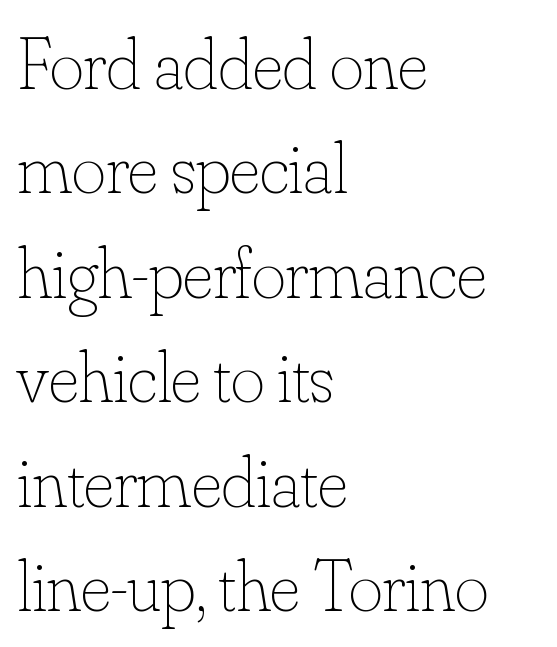
{"italic": "no", "bold": "no", "weight": "thin", "width": "normal", "stroke_contrast": "low", "x_height": "small", "monospaced": "no", "underline": "no", "align": "left", "line_spacing": "normal", "line_spacing_ratio": 1.43, "letter_spacing": "normal", "letter_spacing_em": 0.0, "glyph_px": 73}
